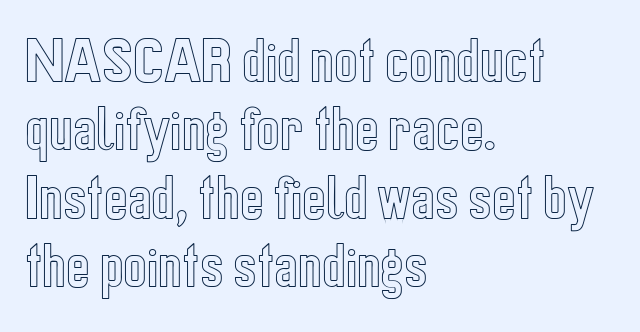
The image shows 50 px condensed type, upright; set left-aligned, normal line spacing (1.37x), normal letter spacing, not underlined; a medium x-height.
